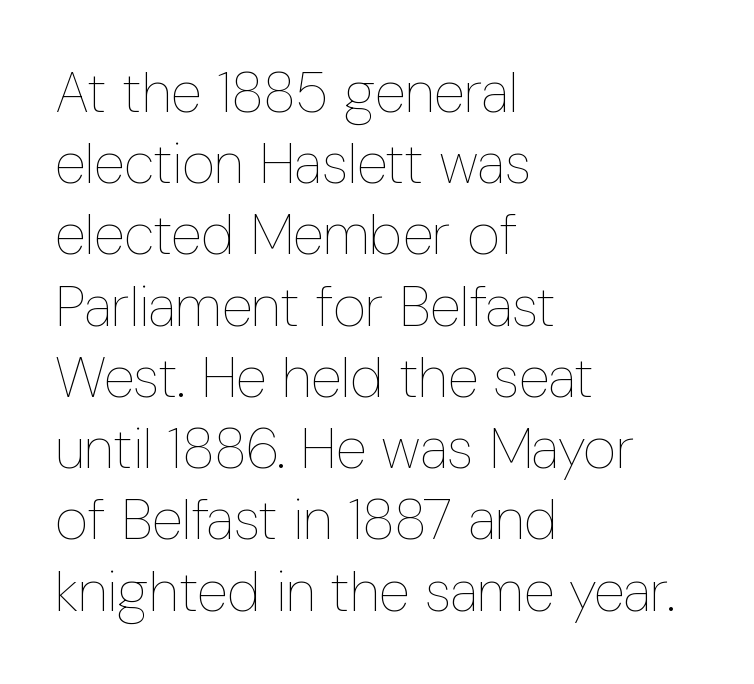
The image shows 57 px thin, condensed type, upright; set left-aligned, normal line spacing (1.25x), normal letter spacing, not underlined; low stroke contrast and a medium x-height.
